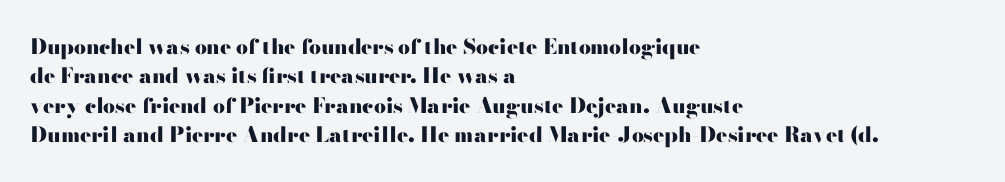
Q: Is the text bold? A: Yes.
Q: Is the text italic (slanted)? A: No, it is upright.
Q: Is the text underlined? A: No.
Q: How is the paragraph aligned? A: Left-aligned.
Q: Is the spacing between letters normal or unusually wide? A: Normal.
Q: Is the spacing between lines tight, normal or loose? A: Normal.
